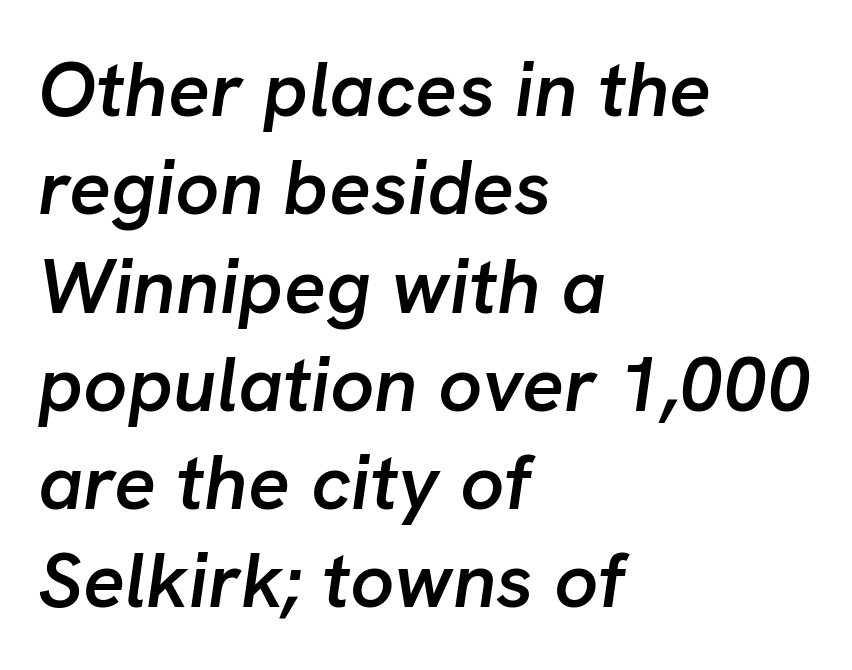
{"italic": "yes", "lean": "right", "slant_degrees": 8, "bold": "semi", "weight": "semibold", "width": "normal", "stroke_contrast": "low", "x_height": "medium", "monospaced": "no", "underline": "no", "align": "left", "line_spacing": "normal", "line_spacing_ratio": 1.26, "letter_spacing": "normal", "letter_spacing_em": 0.0, "glyph_px": 78}
